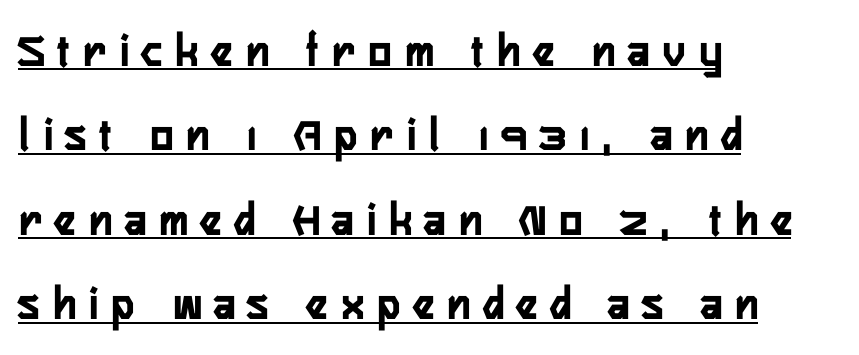
Q: Is the text bold? A: Yes.
Q: Is the text italic (slanted)? A: No, it is upright.
Q: Is the typeface a serif or a sans-serif typeface? A: Sans-serif.
Q: Is the text underlined? A: Yes.
Q: How is the paragraph aligned? A: Left-aligned.
Q: Is the spacing between letters normal or unusually wide? A: Unusually wide.
Q: Width (condensed, normal, or wide)? A: Condensed.
Q: Stroke contrast? A: Low.
Q: x-height? A: Medium.
Q: Monospaced? A: No.
